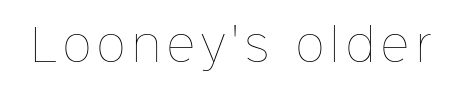
Q: Is the text bold? A: No.
Q: Is the text italic (slanted)? A: No, it is upright.
Q: Is the text underlined? A: No.
Q: Width (condensed, normal, or wide)? A: Normal.
Q: Stroke contrast? A: Low.
Q: x-height? A: Medium.
Q: Monospaced? A: No.
